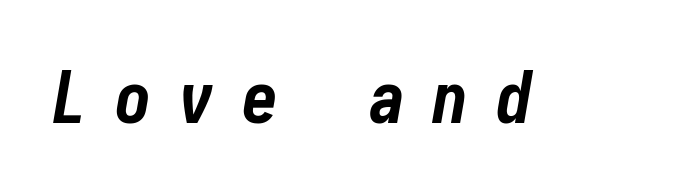
The image shows 73 px bold, condensed type, italic (leaning right); set unusually wide letter spacing (+0.37 em), not underlined; low stroke contrast and a medium x-height.
